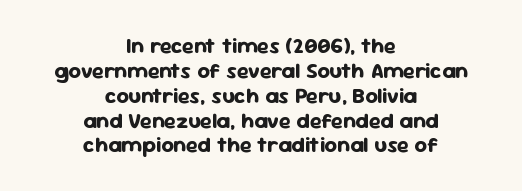
The image shows 22 px bold type, upright; set centered, tight line spacing (1.13x), normal letter spacing, not underlined.
